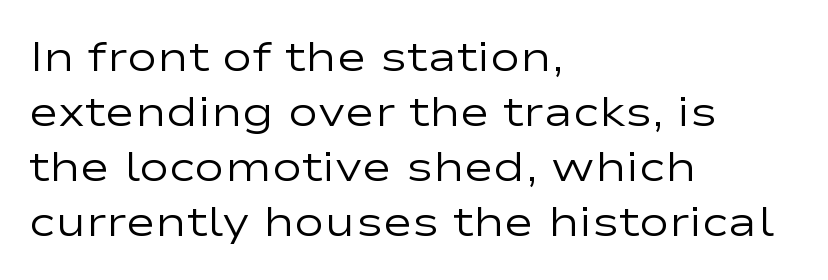
{"serif": "no", "italic": "no", "bold": "no", "weight": "regular", "width": "wide", "stroke_contrast": "low", "x_height": "medium", "monospaced": "no", "underline": "no", "align": "left", "line_spacing": "normal", "line_spacing_ratio": 1.34, "letter_spacing": "normal", "letter_spacing_em": 0.0, "glyph_px": 41}
